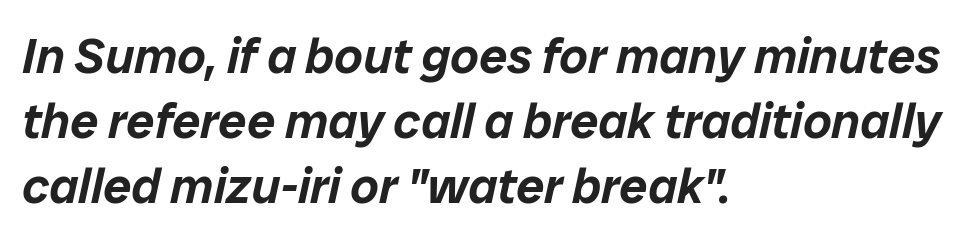
Is the type slanted? Yes — the strokes lean at a clear angle. Underline: absent. These lines stack with their left ends in a neat column. Note the varied advance widths — an 'i' is clearly narrower than an 'm'. No extra tracking has been applied to these lines.
